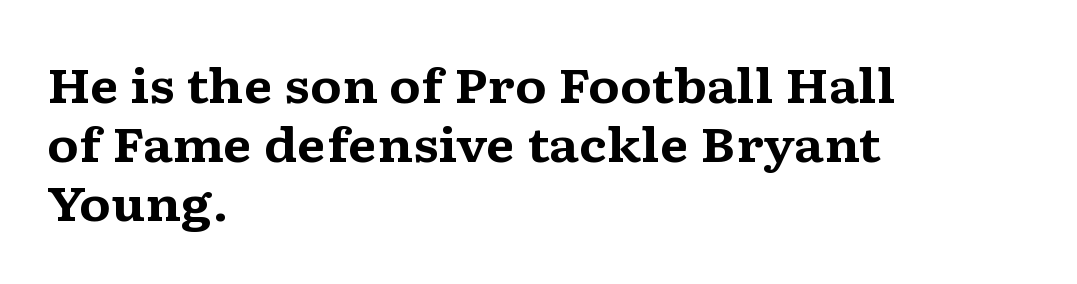
The paragraph has a hard left edge and a soft right edge. Standard letterfit; no display-style spreading of the glyphs. The passage shown is typed in a proportional face where columns would drift. The passage shown stacks its lines at a standard gap. Type style note: has serifs. Weight check: bold — yes, fully.
